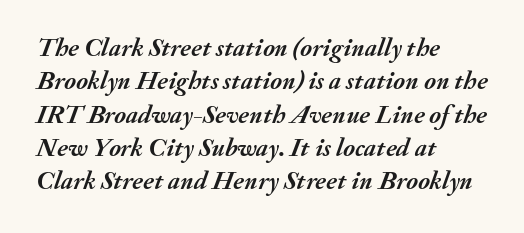
Q: Is the text bold? A: Yes.
Q: Is the text italic (slanted)? A: Yes, it leans right by about 20 degrees.
Q: Is the text underlined? A: No.
Q: How is the paragraph aligned? A: Left-aligned.
Q: Is the spacing between letters normal or unusually wide? A: Normal.
Q: Is the spacing between lines tight, normal or loose? A: Normal.
